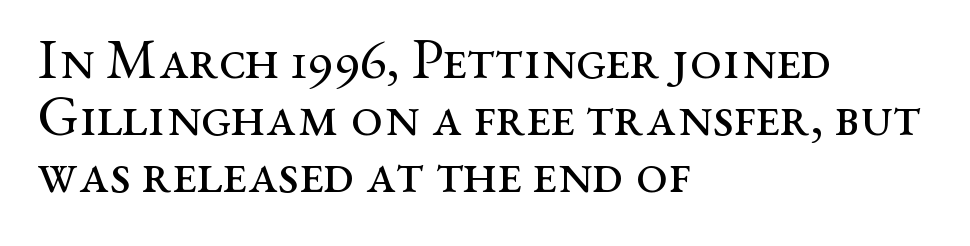
Plain, unruled lines of type. Ordinary non-slanted type is in use. The typeface chosen for these lines features serifs. Every row of glyphs begins at an identical x-position on the left. The passage shown has conventional tracking throughout.
